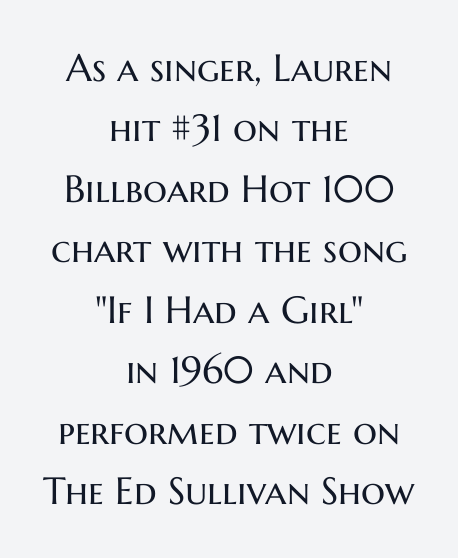
The image shows 38 px regular-weight sans-serif type, upright; set centered, normal line spacing (1.59x), normal letter spacing, not underlined; medium stroke contrast and a medium x-height.
